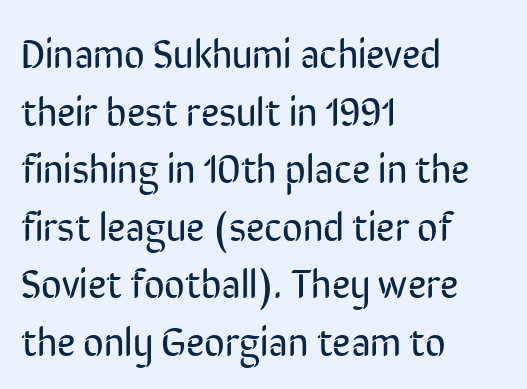
Caption: standard tracking, unaltered. Honestly, the row spacing looks completely unremarkable. The area under the type is left untouched. Spacing verdict: proportional, widths tailored to each character.
